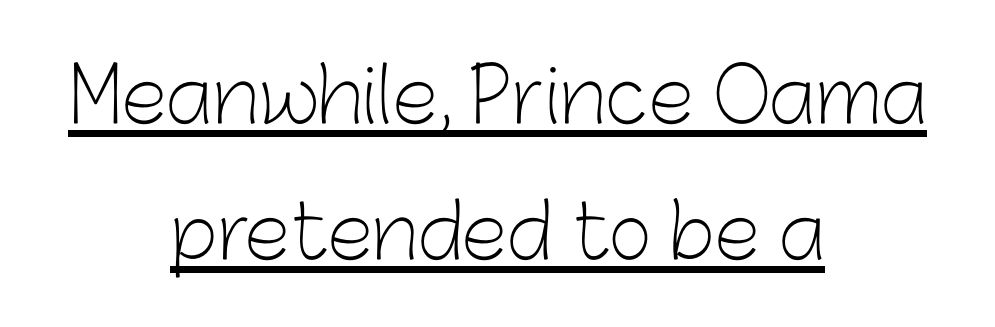
Q: Is the text bold? A: No.
Q: Is the text italic (slanted)? A: No, it is upright.
Q: Is the typeface a serif or a sans-serif typeface? A: Sans-serif.
Q: Is the text underlined? A: Yes.
Q: How is the paragraph aligned? A: Centered.
Q: Is the spacing between letters normal or unusually wide? A: Normal.
Q: Width (condensed, normal, or wide)? A: Normal.
Q: Stroke contrast? A: Low.
Q: x-height? A: Medium.
Q: Monospaced? A: No.
